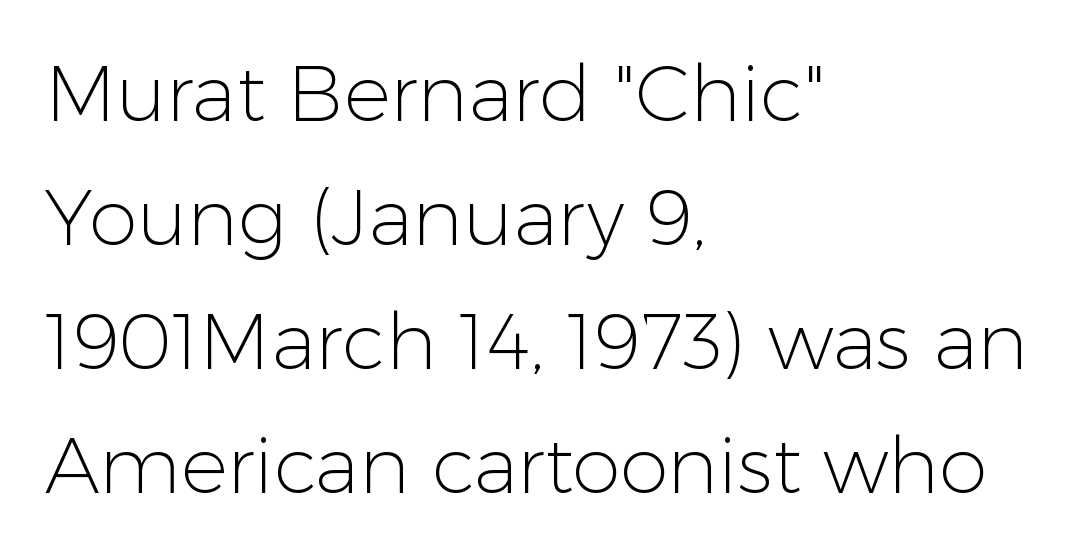
The image shows 78 px light sans-serif type, upright; set left-aligned, normal line spacing (1.59x), normal letter spacing, not underlined; low stroke contrast and a medium x-height.
